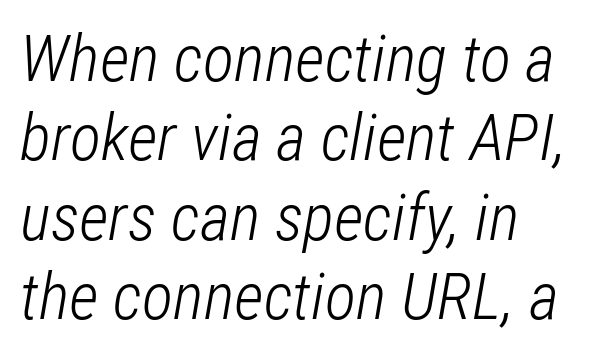
{"italic": "yes", "lean": "right", "slant_degrees": 12, "bold": "no", "weight": "light", "width": "condensed", "stroke_contrast": "low", "x_height": "medium", "monospaced": "no", "underline": "no", "align": "left", "line_spacing_ratio": 1.22, "letter_spacing": "normal", "letter_spacing_em": 0.0, "glyph_px": 65}
